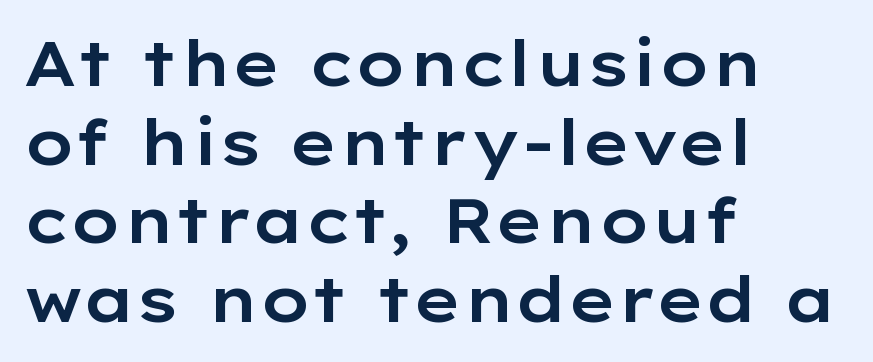
Horizontal alignment here is leftward, the default for most running prose. A sans-serif font was chosen for this passage. Plain, unruled lines of type. Here the designer chose a conventional face with non-uniform glyph widths. No italicization has been applied; the sample stays upright. This sample uses plain, unmodified letter spacing.
